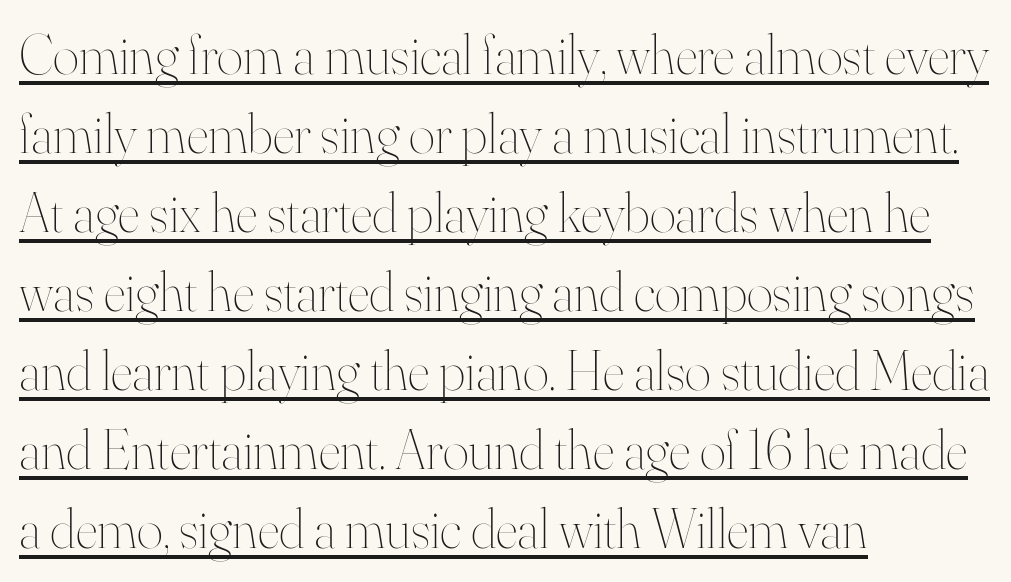
{"italic": "no", "bold": "no", "weight": "thin", "width": "normal", "stroke_contrast": "high", "x_height": "small", "monospaced": "no", "underline": "yes", "align": "left", "line_spacing": "normal", "line_spacing_ratio": 1.41, "letter_spacing": "normal", "letter_spacing_em": 0.0, "glyph_px": 56}
